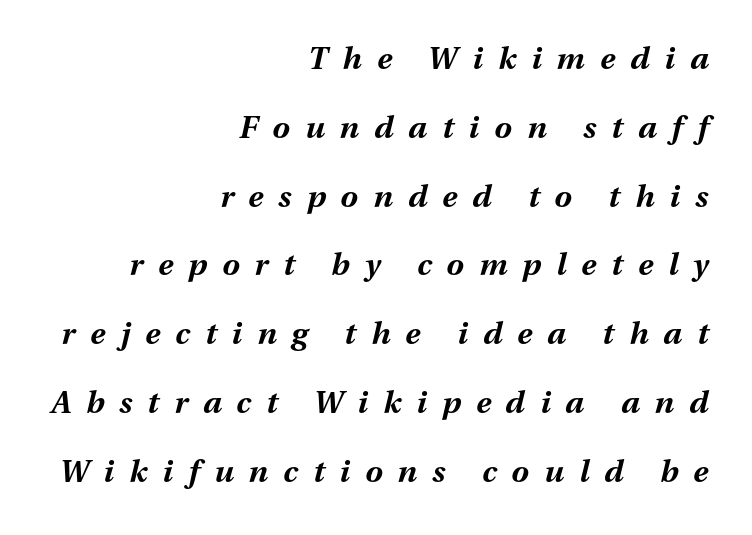
{"italic": "yes", "lean": "right", "slant_degrees": 13, "bold": "yes", "weight": "bold", "width": "normal", "stroke_contrast": "medium", "x_height": "medium", "monospaced": "no", "underline": "no", "align": "right", "line_spacing": "loose", "line_spacing_ratio": 2.22, "letter_spacing": "wide", "letter_spacing_em": 0.49, "glyph_px": 31}
